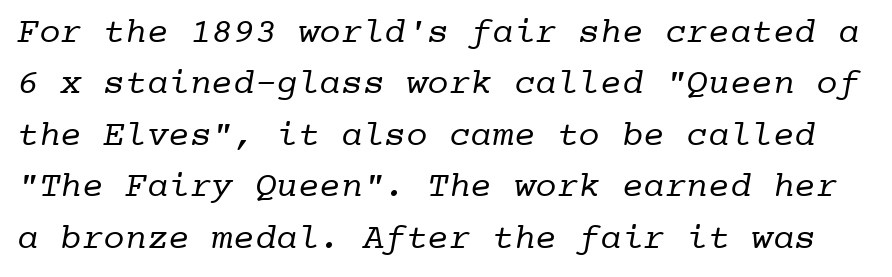
The image shows 36 px regular-weight serif type, monospaced; set normal line spacing (1.43x), normal letter spacing, not underlined; low stroke contrast and a medium x-height.
